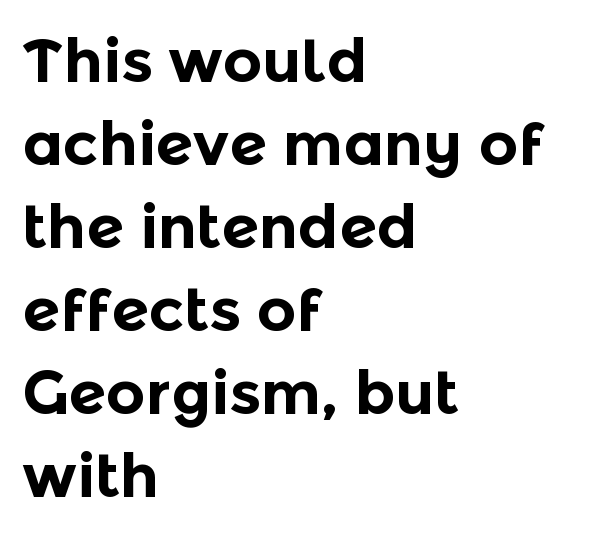
Think of a printed novel: that variable character pitch is what you see here. Spacing between characters is what you'd get straight out of the box. As a designer I'd log this as weight 700, bold. The lines are quadded left. The letters stand straight up with perfectly vertical stems. Bare-footed words on every line.
